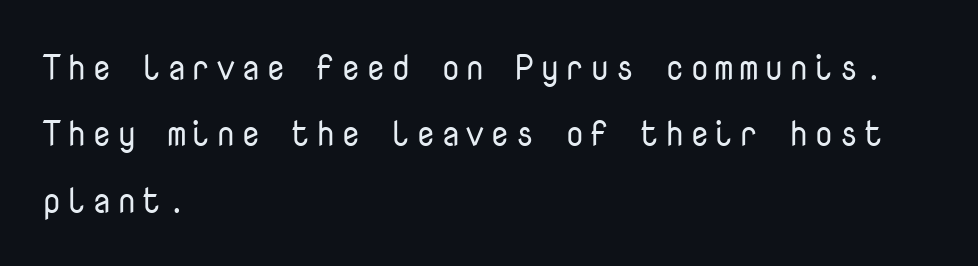
The image shows 35 px regular-weight sans-serif type, upright, monospaced; set left-aligned, loose line spacing (1.9x), not underlined; low stroke contrast and a medium x-height.
